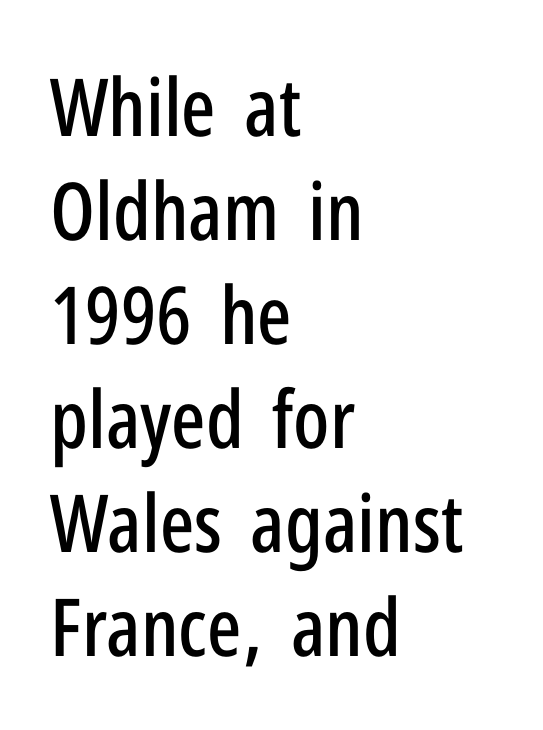
The image shows 80 px condensed sans-serif type, upright; set left-aligned, normal line spacing (1.3x), normal letter spacing, not underlined; low stroke contrast and a medium x-height.
